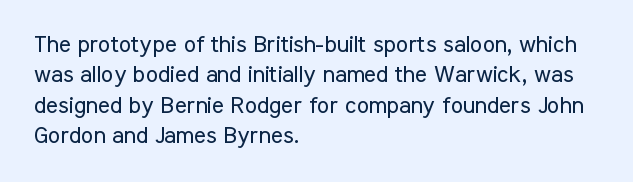
The image shows 23 px text type, upright; set left-aligned, normal line spacing (1.32x), normal letter spacing, not underlined.
